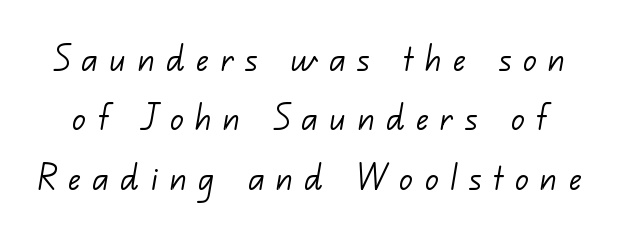
{"serif": "no", "bold": "no", "weight": "light", "width": "normal", "stroke_contrast": "low", "x_height": "small", "monospaced": "no", "underline": "no", "line_spacing": "normal", "line_spacing_ratio": 1.45, "letter_spacing": "wide", "letter_spacing_em": 0.29, "glyph_px": 41}
